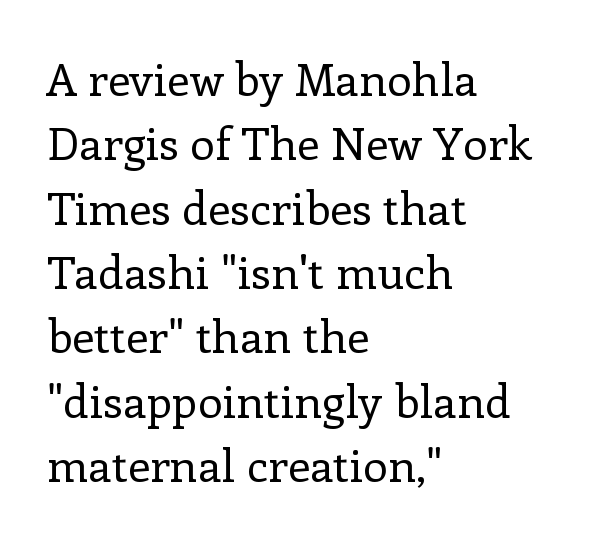
The image shows 45 px regular-weight serif type, upright; set left-aligned, normal line spacing (1.43x), normal letter spacing, not underlined; low stroke contrast and a medium x-height.
